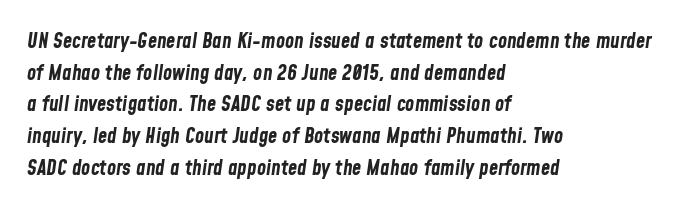
Has an underline been added? It has not. The compositor pushed each line to the left boundary. Designer's note — italics engaged. The block of text has a typical density, with ordinary space between rows. The glyphs have the mass of a bold cut. A typesetter would call this zero additional tracking.
